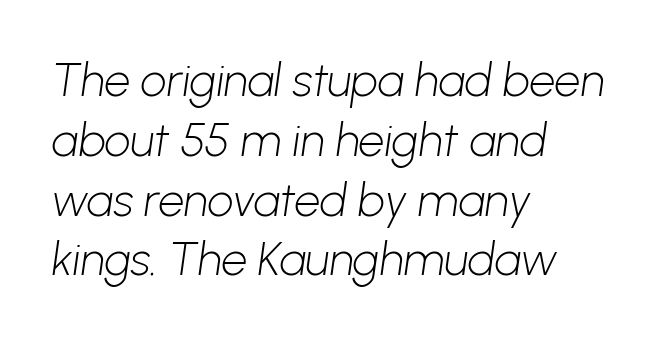
Q: Is the text bold? A: No.
Q: Is the typeface a serif or a sans-serif typeface? A: Sans-serif.
Q: Is the text underlined? A: No.
Q: How is the paragraph aligned? A: Left-aligned.
Q: Is the spacing between letters normal or unusually wide? A: Normal.
Q: Is the spacing between lines tight, normal or loose? A: Normal.
Q: Width (condensed, normal, or wide)? A: Normal.
Q: Stroke contrast? A: Low.
Q: x-height? A: Medium.
Q: Monospaced? A: No.
